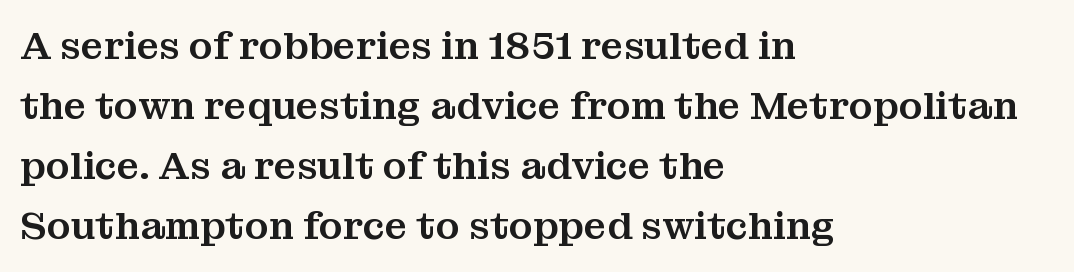
{"serif": "yes", "italic": "no", "width": "normal", "stroke_contrast": "medium", "x_height": "medium", "monospaced": "no", "underline": "no", "align": "left", "line_spacing": "normal", "line_spacing_ratio": 1.54, "letter_spacing": "normal", "letter_spacing_em": 0.0, "glyph_px": 39}
